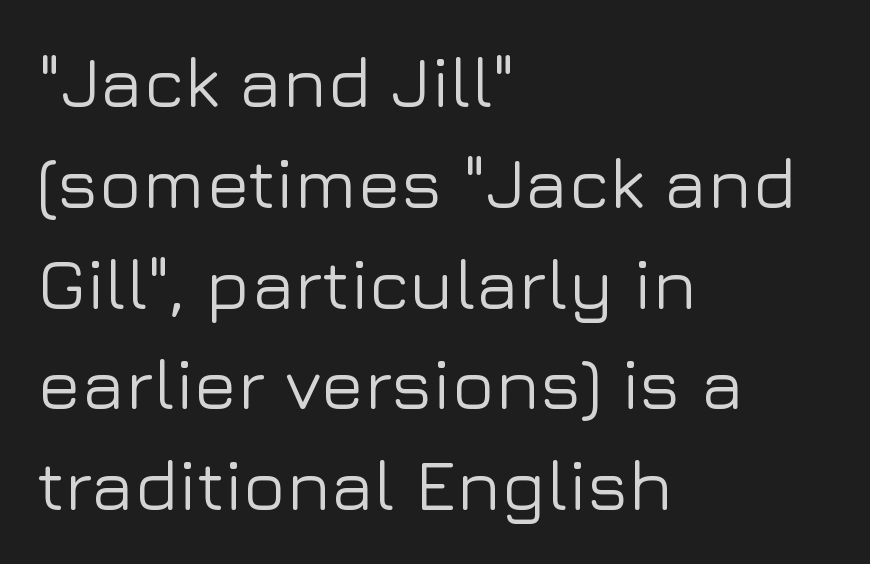
The baseline area is clear. Notice how descenders clear the ascenders below comfortably — that's standard leading. Rendered with straight, roman letterforms. These lines keep a tight, regular rhythm from letter to letter. The text was rendered using a sans face with plain stroke endings. Casual observation: everything's shoved over to the left.
